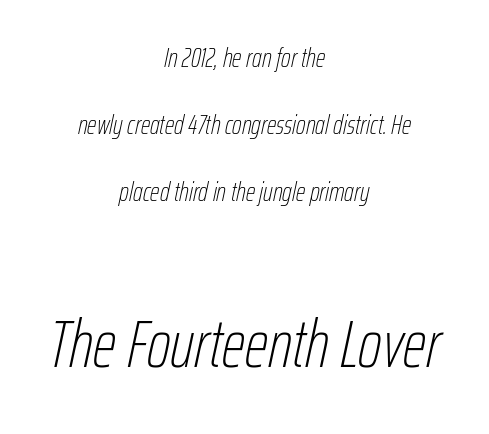
{"italic": "yes", "lean": "right", "slant_degrees": 12, "bold": "no", "weight": "thin", "width": "condensed", "stroke_contrast": "low", "x_height": "medium", "monospaced": "no", "underline": "no", "align": "center", "line_spacing": "loose", "line_spacing_ratio": 2.48, "letter_spacing": "normal", "letter_spacing_em": 0.0, "larger_block": "second", "size_ratio": 2.48, "glyph_px": 67}
